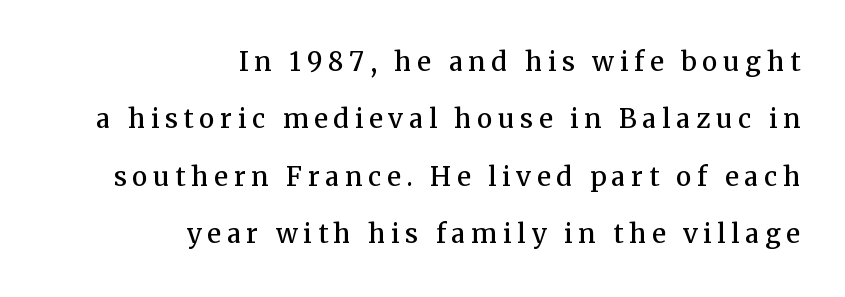
Q: Is the text bold? A: Semi-bold.
Q: Is the text italic (slanted)? A: No, it is upright.
Q: Is the text underlined? A: No.
Q: How is the paragraph aligned? A: Right-aligned.
Q: Is the spacing between letters normal or unusually wide? A: Unusually wide.
Q: Is the spacing between lines tight, normal or loose? A: Loose.
